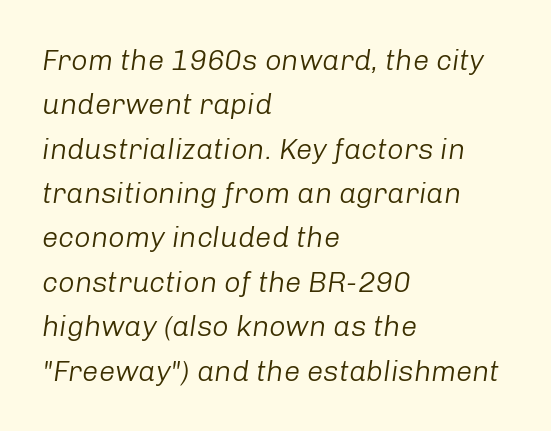
Q: Is the text bold? A: No.
Q: Is the text italic (slanted)? A: Yes, it leans right by about 8 degrees.
Q: Is the text underlined? A: No.
Q: How is the paragraph aligned? A: Left-aligned.
Q: Is the spacing between letters normal or unusually wide? A: Normal.
Q: Is the spacing between lines tight, normal or loose? A: Normal.
Q: Width (condensed, normal, or wide)? A: Normal.
Q: Stroke contrast? A: Low.
Q: x-height? A: Medium.
Q: Monospaced? A: No.
